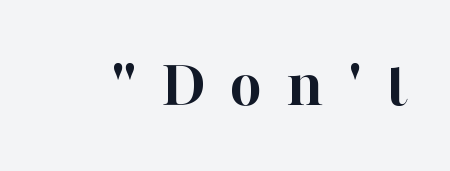
Q: Is the text bold? A: Yes.
Q: Is the text italic (slanted)? A: No, it is upright.
Q: Is the typeface a serif or a sans-serif typeface? A: Serif.
Q: Is the text underlined? A: No.
Q: Is the spacing between letters normal or unusually wide? A: Unusually wide.
Q: Width (condensed, normal, or wide)? A: Normal.
Q: Stroke contrast? A: High.
Q: x-height? A: Medium.
Q: Monospaced? A: No.
